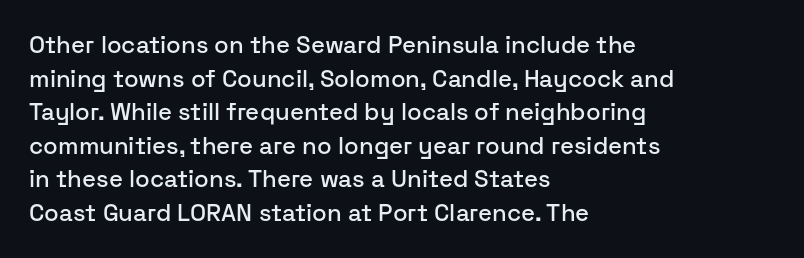
The image shows 24 px text type, upright; set left-aligned, normal line spacing (1.4x), normal letter spacing, not underlined.
